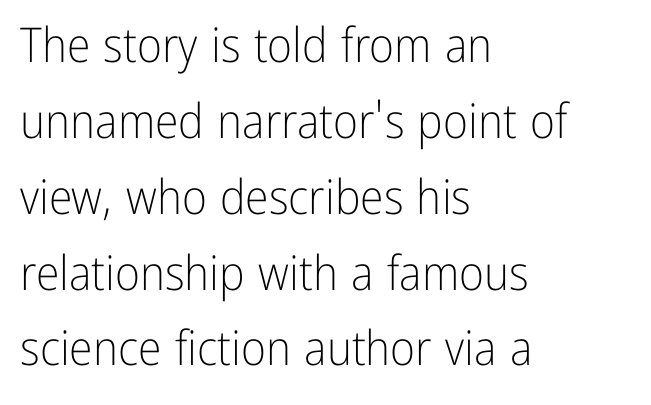
Q: Is the text bold? A: No.
Q: Is the text italic (slanted)? A: No, it is upright.
Q: Is the typeface a serif or a sans-serif typeface? A: Sans-serif.
Q: Is the text underlined? A: No.
Q: How is the paragraph aligned? A: Left-aligned.
Q: Is the spacing between letters normal or unusually wide? A: Normal.
Q: Is the spacing between lines tight, normal or loose? A: Normal.
Q: Width (condensed, normal, or wide)? A: Condensed.
Q: Stroke contrast? A: Low.
Q: x-height? A: Medium.
Q: Monospaced? A: No.
